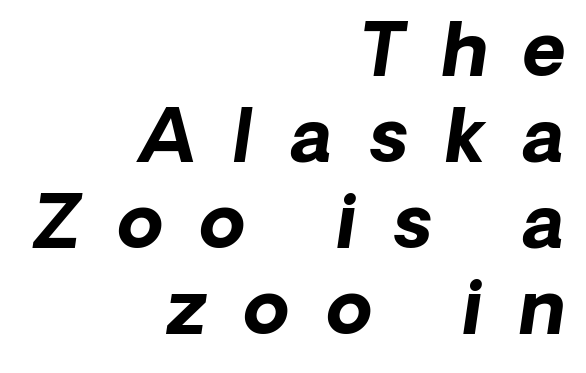
Q: Is the text bold? A: Yes.
Q: Is the text italic (slanted)? A: Yes, it leans right by about 8 degrees.
Q: Is the text underlined? A: No.
Q: How is the paragraph aligned? A: Right-aligned.
Q: Is the spacing between letters normal or unusually wide? A: Unusually wide.
Q: Width (condensed, normal, or wide)? A: Normal.
Q: Stroke contrast? A: Low.
Q: x-height? A: Medium.
Q: Monospaced? A: No.
